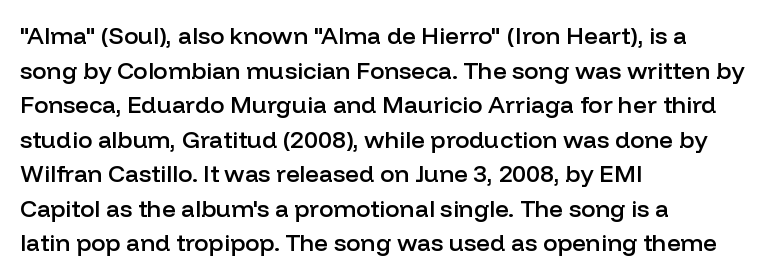
Inter-character spacing is left at the font's built-in metrics. Is there any slant? The stems are plumb. Reading down the block, your eye returns to a fixed left position each line. A semibold gives these letters moderate extra thickness, short of bold.
